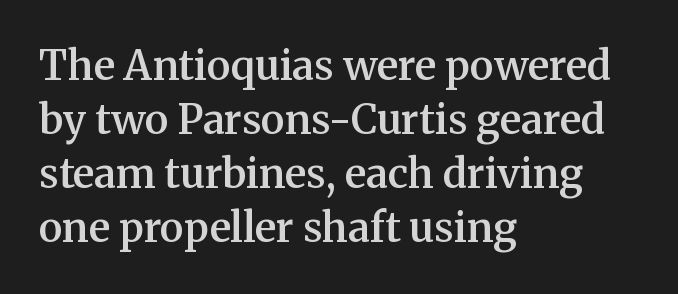
Horizontal alignment here is leftward, the default for most running prose. Characters remain perfectly vertical along every line. Nothing unusual about the tracking: characters are spaced as the font intends. Moderately thickened strokes mark this as semibold type. The letters carry serifs — small finishing strokes at the ends of their stems. These lines are rendered in a variable-pitch font.
